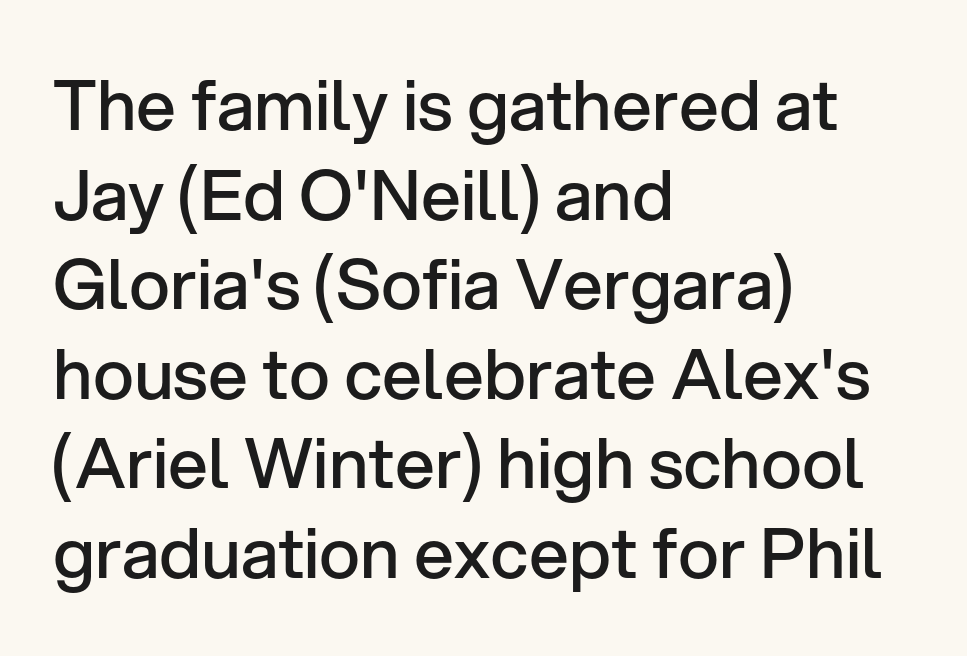
The image shows 70 px semibold sans-serif type, upright; set left-aligned, normal line spacing (1.28x), normal letter spacing, not underlined; low stroke contrast and a medium x-height.
